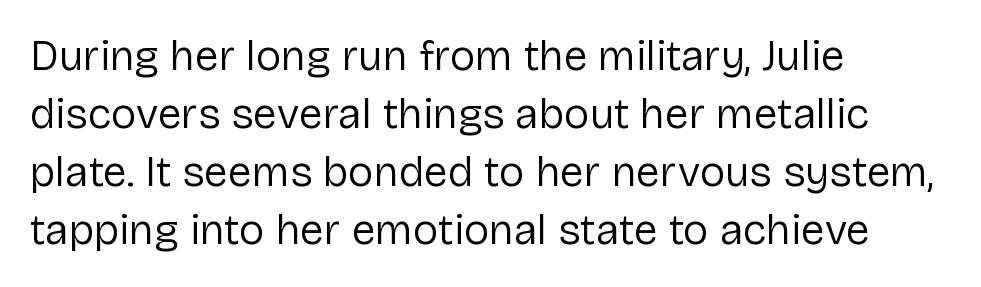
{"serif": "no", "italic": "no", "bold": "no", "weight": "regular", "width": "normal", "stroke_contrast": "low", "x_height": "medium", "monospaced": "no", "underline": "no", "align": "left", "line_spacing": "normal", "line_spacing_ratio": 1.35, "letter_spacing": "normal", "letter_spacing_em": 0.0, "glyph_px": 43}
